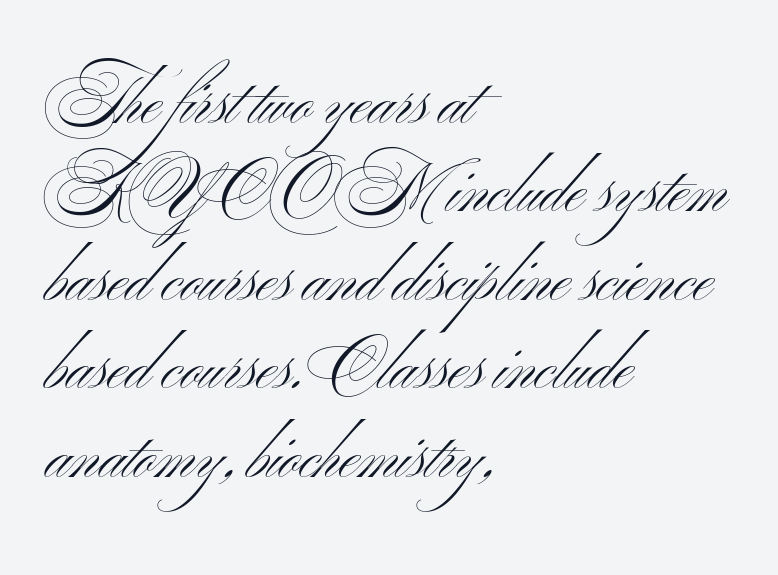
Q: Is the text bold? A: No.
Q: Is the text italic (slanted)? A: Yes.
Q: Is the typeface a serif or a sans-serif typeface? A: Sans-serif.
Q: Is the text underlined? A: No.
Q: How is the paragraph aligned? A: Left-aligned.
Q: Is the spacing between letters normal or unusually wide? A: Normal.
Q: Is the spacing between lines tight, normal or loose? A: Normal.
Q: Width (condensed, normal, or wide)? A: Wide.
Q: Stroke contrast? A: Medium.
Q: x-height? A: Small.
Q: Monospaced? A: No.
